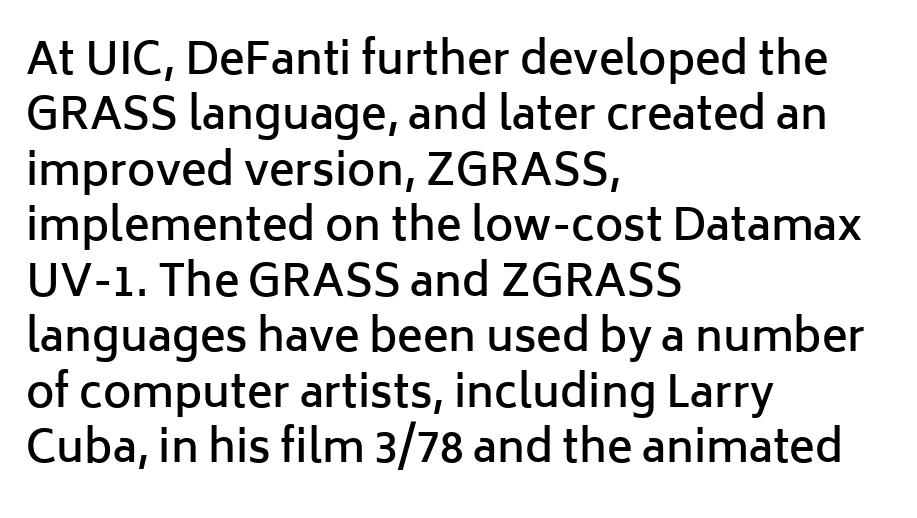
The image shows 43 px semibold sans-serif type, upright; set left-aligned, normal line spacing (1.29x), normal letter spacing, not underlined; low stroke contrast and a medium x-height.
